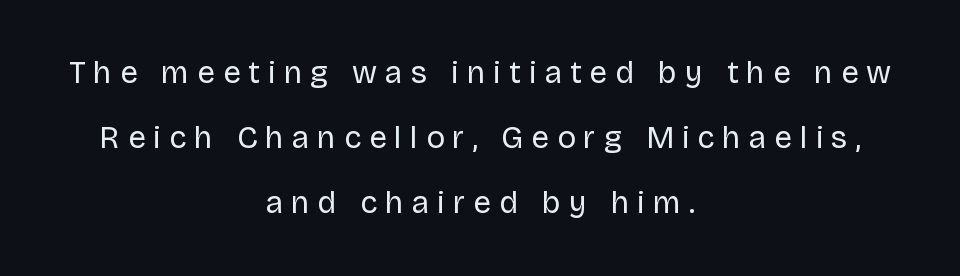
The image shows 31 px regular-weight sans-serif type, upright; set centered, loose line spacing (2.09x), unusually wide letter spacing (+0.26 em), not underlined; low stroke contrast and a large x-height.
